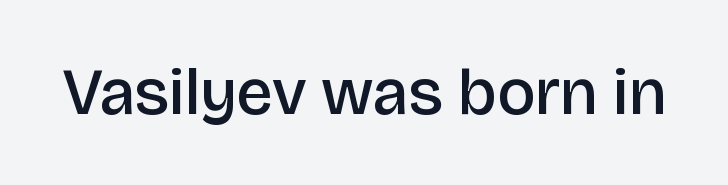
{"serif": "no", "italic": "no", "bold": "semi", "weight": "semibold", "width": "normal", "stroke_contrast": "low", "x_height": "large", "monospaced": "no", "underline": "no", "letter_spacing": "normal", "letter_spacing_em": 0.0, "glyph_px": 65}
